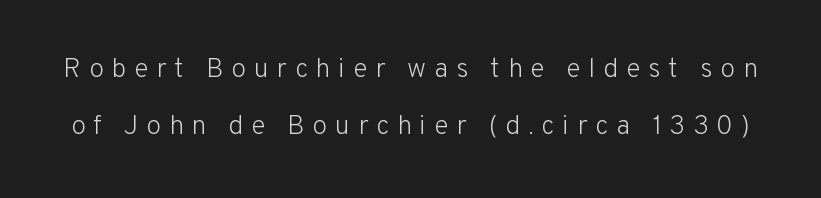
{"italic": "no", "bold": "no", "underline": "no", "line_spacing": "loose", "line_spacing_ratio": 2.11, "letter_spacing": "wide", "letter_spacing_em": 0.29, "glyph_px": 27}
